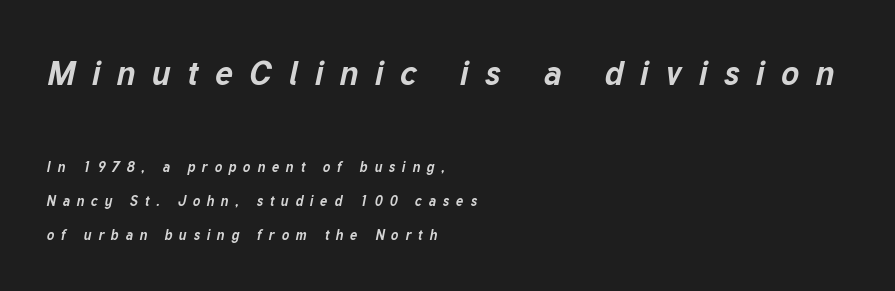
{"italic": "yes", "lean": "right", "slant_degrees": 12, "bold": "yes", "weight": "bold", "width": "normal", "stroke_contrast": "low", "x_height": "medium", "monospaced": "no", "underline": "no", "align": "left", "line_spacing": "loose", "line_spacing_ratio": 2.43, "letter_spacing": "wide", "letter_spacing_em": 0.48, "larger_block": "first", "size_ratio": 2.43, "glyph_px": 34}
